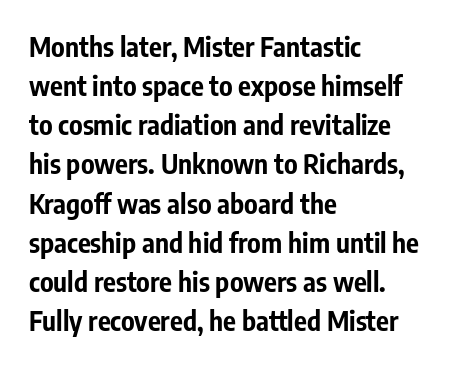
{"italic": "no", "bold": "yes", "underline": "no", "align": "left", "line_spacing": "normal", "line_spacing_ratio": 1.45, "letter_spacing": "normal", "letter_spacing_em": 0.0, "glyph_px": 27}
